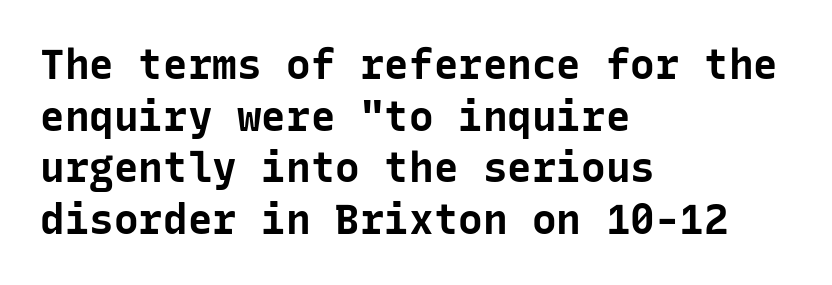
Q: Is the text bold? A: Yes.
Q: Is the text italic (slanted)? A: No, it is upright.
Q: Is the typeface a serif or a sans-serif typeface? A: Sans-serif.
Q: Is the text underlined? A: No.
Q: How is the paragraph aligned? A: Left-aligned.
Q: Is the spacing between letters normal or unusually wide? A: Normal.
Q: Is the spacing between lines tight, normal or loose? A: Normal.
Q: Width (condensed, normal, or wide)? A: Normal.
Q: Stroke contrast? A: Low.
Q: x-height? A: Medium.
Q: Monospaced? A: Yes.
